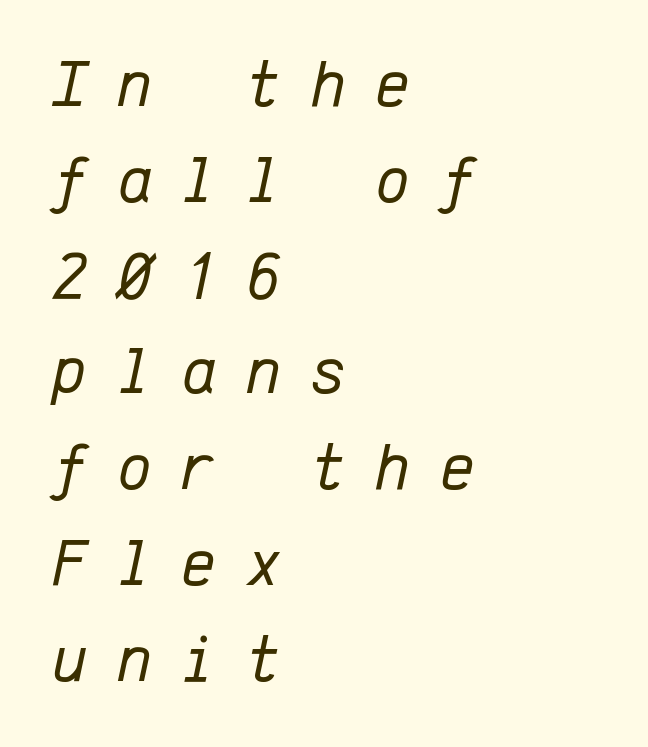
Think of a typewriter: that constant character pitch is what you see here. Rule under the text: the space is simply empty. Successive baselines arrive at the customary interval. Stems and bowls with no extra thickness — not bold. Inter-character spacing is expanded well beyond the font's built-in metrics.
